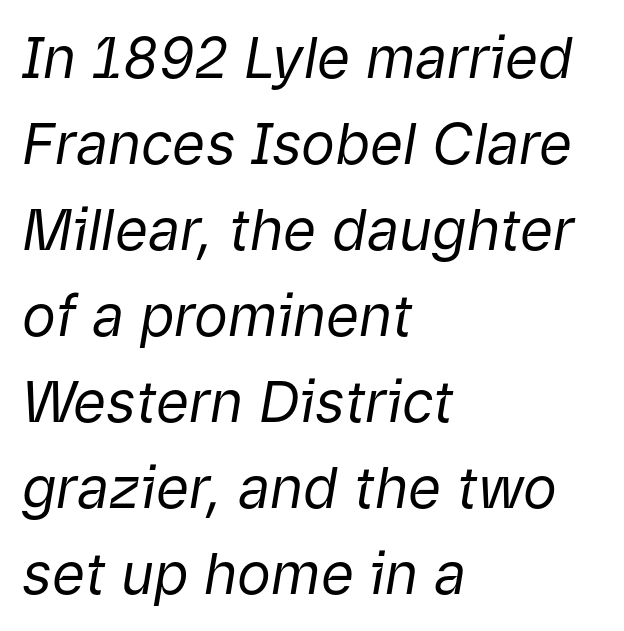
The image shows 57 px regular-weight type, italic (leaning right); set left-aligned, normal line spacing (1.51x), normal letter spacing, not underlined; low stroke contrast and a medium x-height.
